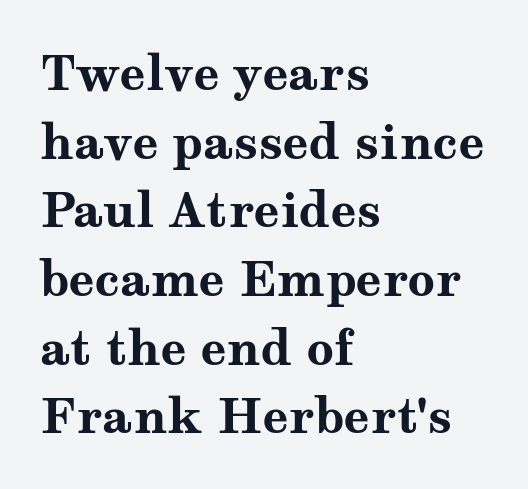
The image shows 48 px bold, wide serif type, upright; set left-aligned, normal line spacing (1.43x), normal letter spacing, not underlined; medium stroke contrast and a medium x-height.
